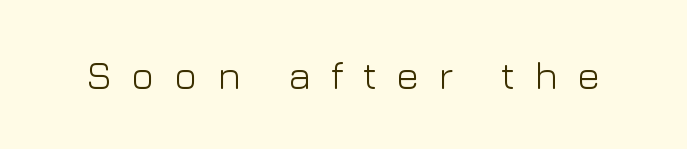
{"serif": "no", "italic": "no", "bold": "no", "weight": "light", "width": "normal", "stroke_contrast": "low", "x_height": "medium", "monospaced": "no", "underline": "no", "letter_spacing": "wide", "letter_spacing_em": 0.49, "glyph_px": 39}
